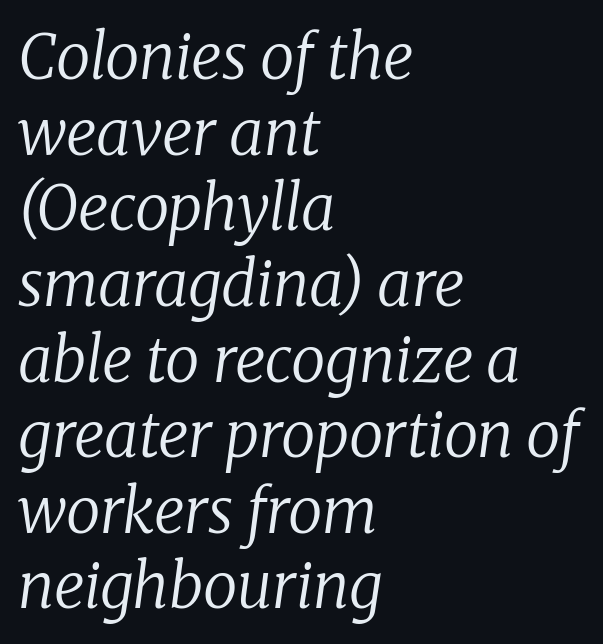
The image shows 62 px regular-weight serif type, italic (leaning right); set left-aligned, line spacing 1.22x, normal letter spacing, not underlined; low stroke contrast and a medium x-height.
